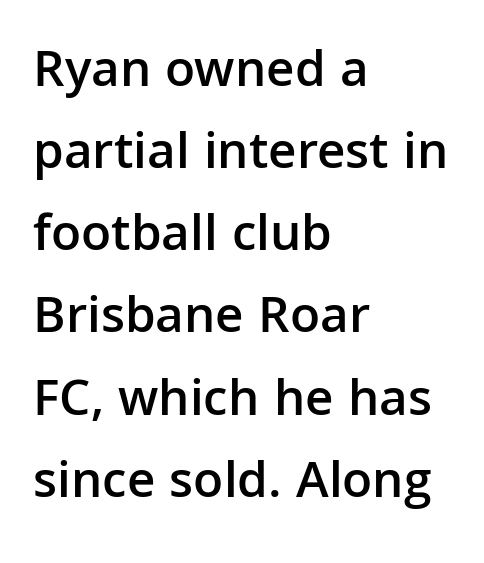
The image shows 53 px semibold sans-serif type, upright; set left-aligned, normal line spacing (1.55x), normal letter spacing, not underlined; low stroke contrast and a medium x-height.
